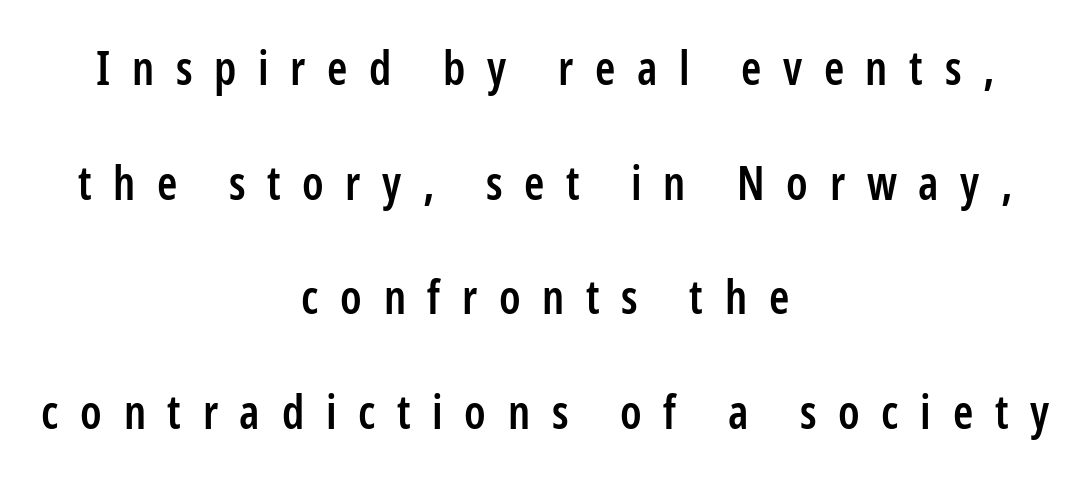
Q: Is the text bold? A: Semi-bold.
Q: Is the text italic (slanted)? A: No, it is upright.
Q: Is the typeface a serif or a sans-serif typeface? A: Sans-serif.
Q: Is the text underlined? A: No.
Q: How is the paragraph aligned? A: Centered.
Q: Is the spacing between letters normal or unusually wide? A: Unusually wide.
Q: Is the spacing between lines tight, normal or loose? A: Loose.
Q: Width (condensed, normal, or wide)? A: Condensed.
Q: Stroke contrast? A: Low.
Q: x-height? A: Medium.
Q: Monospaced? A: No.
